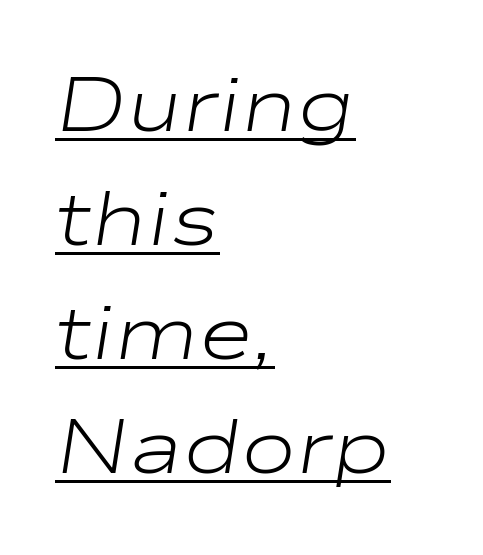
The typeface has the unassuming heft of standard copy or less. Here the designer chose a conventional face with non-uniform glyph widths. Successive baselines arrive at the customary interval. The ragged edge is on the right, which tells us the setting is flush left. Nothing unusual about the tracking: characters are spaced as the font intends. These characters rest on top of a visible drawn line.
